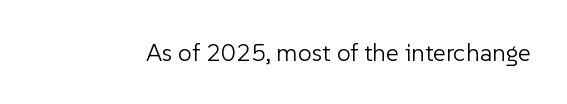
{"italic": "no", "bold": "no", "underline": "no", "letter_spacing": "normal", "letter_spacing_em": 0.0, "glyph_px": 25}
